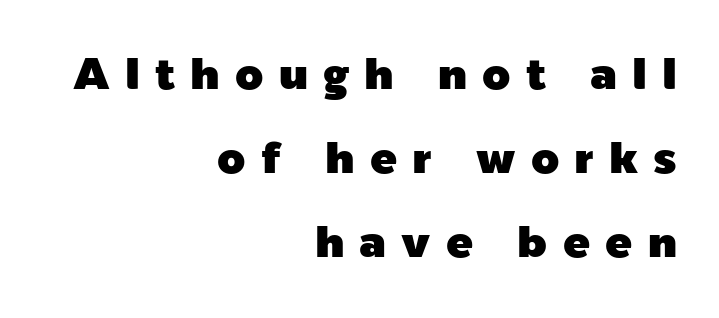
{"serif": "no", "italic": "no", "width": "normal", "x_height": "medium", "monospaced": "no", "underline": "no", "align": "right", "line_spacing_ratio": 1.87, "letter_spacing": "wide", "letter_spacing_em": 0.34, "glyph_px": 45}
